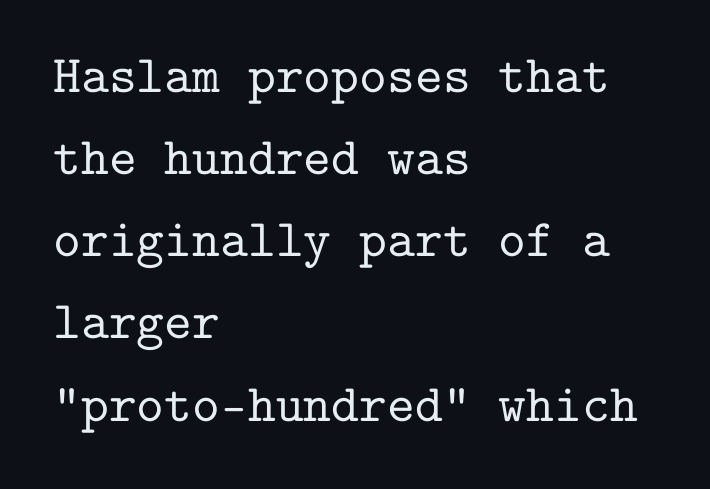
The image shows 53 px serif type, upright, monospaced; set left-aligned, normal line spacing (1.55x), normal letter spacing, not underlined; low stroke contrast and a medium x-height.
